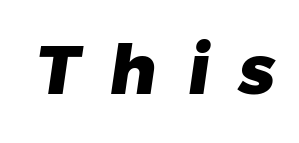
{"serif": "no", "bold": "yes", "weight": "heavy", "width": "normal", "stroke_contrast": "low", "x_height": "medium", "monospaced": "no", "underline": "no", "letter_spacing": "wide", "letter_spacing_em": 0.45, "glyph_px": 69}
